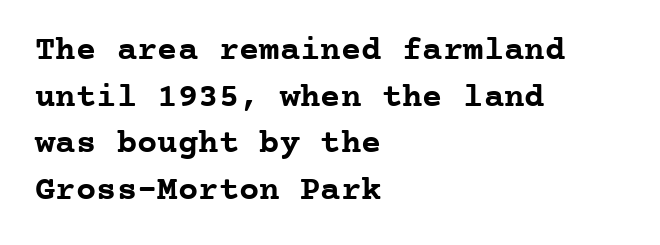
Q: Is the text bold? A: Yes.
Q: Is the text italic (slanted)? A: No, it is upright.
Q: Is the typeface a serif or a sans-serif typeface? A: Serif.
Q: Is the text underlined? A: No.
Q: How is the paragraph aligned? A: Left-aligned.
Q: Is the spacing between letters normal or unusually wide? A: Normal.
Q: Is the spacing between lines tight, normal or loose? A: Normal.
Q: Width (condensed, normal, or wide)? A: Normal.
Q: Stroke contrast? A: Low.
Q: x-height? A: Medium.
Q: Monospaced? A: Yes.
